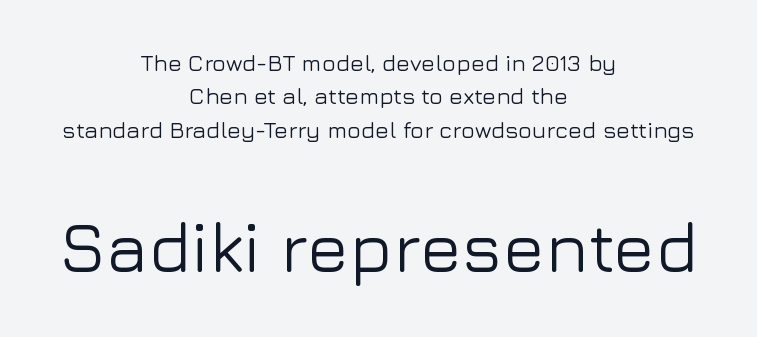
{"serif": "no", "italic": "no", "width": "normal", "stroke_contrast": "low", "x_height": "medium", "monospaced": "no", "underline": "no", "align": "center", "line_spacing": "normal", "line_spacing_ratio": 1.45, "letter_spacing": "normal", "letter_spacing_em": 0.0, "larger_block": "second", "size_ratio": 3.04, "glyph_px": 70}
